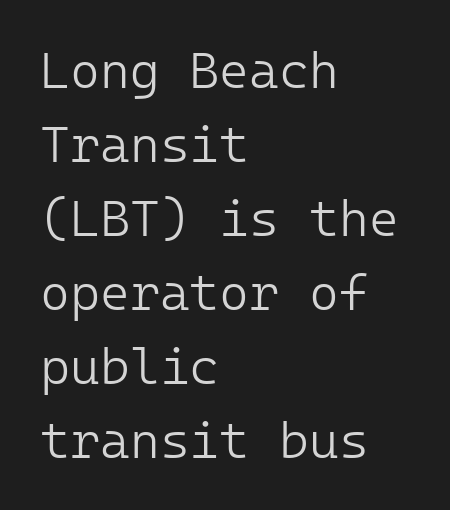
Q: Is the text bold? A: No.
Q: Is the text italic (slanted)? A: No, it is upright.
Q: Is the typeface a serif or a sans-serif typeface? A: Sans-serif.
Q: Is the text underlined? A: No.
Q: How is the paragraph aligned? A: Left-aligned.
Q: Is the spacing between letters normal or unusually wide? A: Normal.
Q: Is the spacing between lines tight, normal or loose? A: Normal.
Q: Width (condensed, normal, or wide)? A: Normal.
Q: Stroke contrast? A: Low.
Q: x-height? A: Medium.
